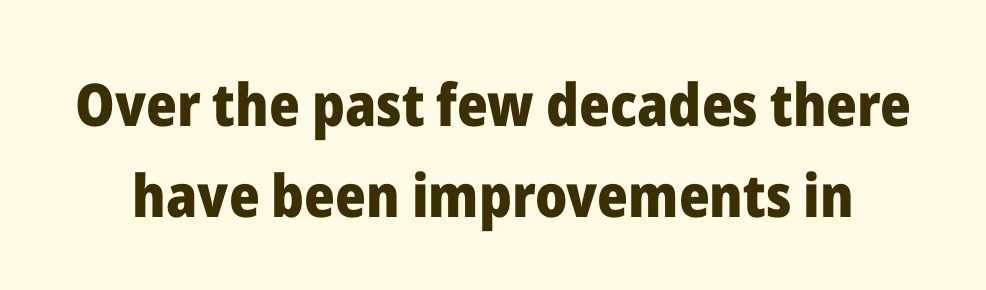
{"serif": "no", "italic": "no", "bold": "yes", "weight": "heavy", "width": "normal", "stroke_contrast": "low", "x_height": "medium", "monospaced": "no", "underline": "no", "line_spacing": "normal", "line_spacing_ratio": 1.54, "letter_spacing": "normal", "letter_spacing_em": 0.0, "glyph_px": 59}
